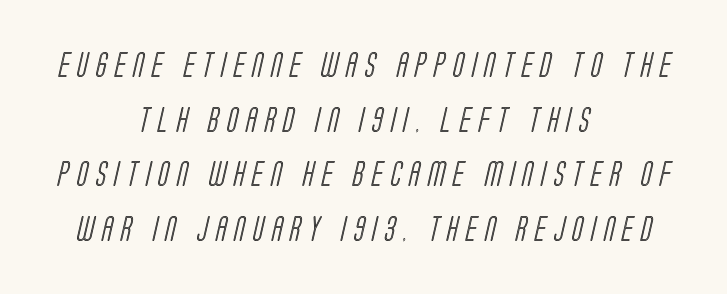
{"underline": "no", "align": "center", "line_spacing": "loose", "line_spacing_ratio": 2.19, "letter_spacing": "wide", "letter_spacing_em": 0.32, "glyph_px": 25}
